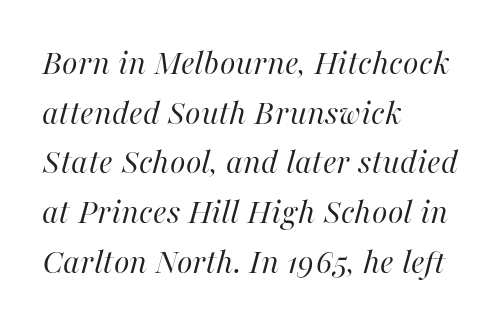
Q: Is the text bold? A: No.
Q: Is the text italic (slanted)? A: Yes, it leans right by about 16 degrees.
Q: Is the text underlined? A: No.
Q: How is the paragraph aligned? A: Left-aligned.
Q: Is the spacing between letters normal or unusually wide? A: Normal.
Q: Is the spacing between lines tight, normal or loose? A: Normal.
Q: Width (condensed, normal, or wide)? A: Normal.
Q: Stroke contrast? A: High.
Q: x-height? A: Medium.
Q: Monospaced? A: No.
